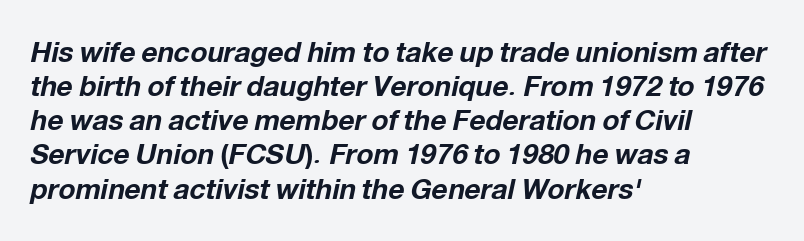
Is this a fixed-width face? No — the glyphs have proportional, varying widths. These words are printed bold, with thick strokes throughout. Is the type slanted? Yes — the strokes lean at a clear angle. The letterforms sit shoulder to shoulder at normal distance. The paragraph has a hard left edge and a soft right edge.
